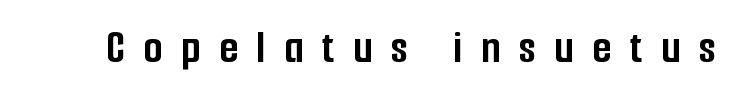
Q: Is the text bold? A: Yes.
Q: Is the text italic (slanted)? A: No, it is upright.
Q: Is the typeface a serif or a sans-serif typeface? A: Sans-serif.
Q: Is the text underlined? A: No.
Q: Is the spacing between letters normal or unusually wide? A: Unusually wide.
Q: Width (condensed, normal, or wide)? A: Condensed.
Q: Stroke contrast? A: Low.
Q: x-height? A: Medium.
Q: Monospaced? A: No.
